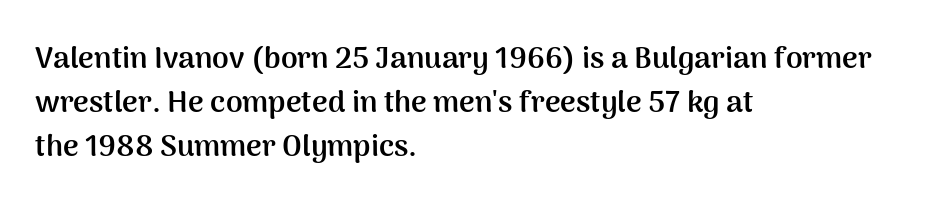
The designer went with a sans here, leaving each stem footless. The space directly below the letters is spotless. Each letter keeps its own natural width here, so spacing adapts to shape. These lines keep a tight, regular rhythm from letter to letter.
